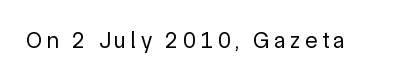
Does extra space separate the letters? Yes, quite a lot of it. This is not heavy type; no bold has been used. Upright lettering throughout. Glance below the letters and you will spot only blank space.
